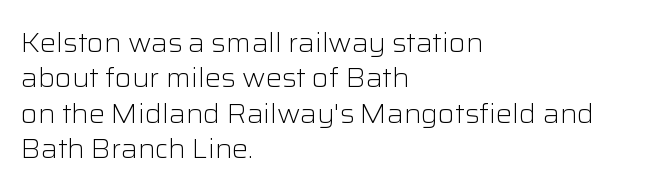
Q: Is the text bold? A: No.
Q: Is the text italic (slanted)? A: No, it is upright.
Q: Is the text underlined? A: No.
Q: How is the paragraph aligned? A: Left-aligned.
Q: Is the spacing between letters normal or unusually wide? A: Normal.
Q: Is the spacing between lines tight, normal or loose? A: Normal.
